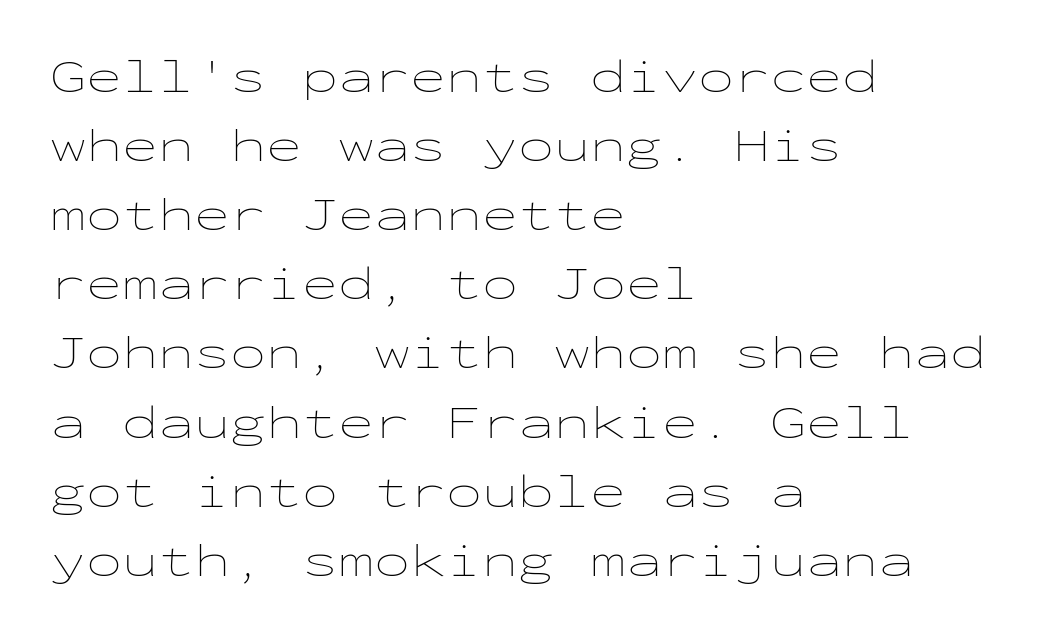
Q: Is the text bold? A: No.
Q: Is the text italic (slanted)? A: No, it is upright.
Q: Is the text underlined? A: No.
Q: How is the paragraph aligned? A: Left-aligned.
Q: Is the spacing between letters normal or unusually wide? A: Normal.
Q: Is the spacing between lines tight, normal or loose? A: Normal.
Q: Width (condensed, normal, or wide)? A: Wide.
Q: Stroke contrast? A: Low.
Q: x-height? A: Medium.
Q: Monospaced? A: Yes.
